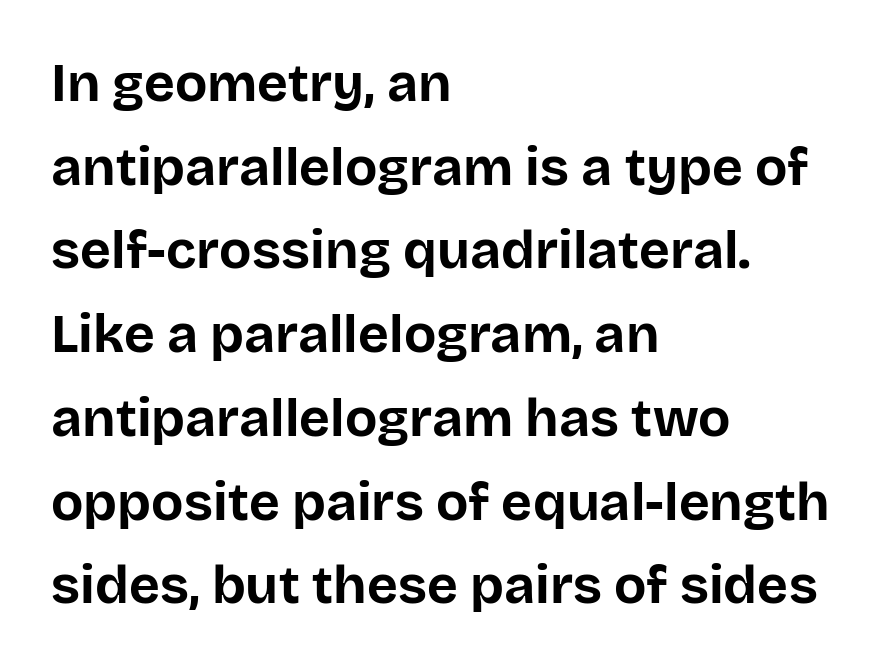
Q: Is the text bold? A: Yes.
Q: Is the text italic (slanted)? A: No, it is upright.
Q: Is the typeface a serif or a sans-serif typeface? A: Sans-serif.
Q: Is the text underlined? A: No.
Q: How is the paragraph aligned? A: Left-aligned.
Q: Is the spacing between letters normal or unusually wide? A: Normal.
Q: Is the spacing between lines tight, normal or loose? A: Normal.
Q: Width (condensed, normal, or wide)? A: Normal.
Q: Stroke contrast? A: Low.
Q: x-height? A: Large.
Q: Monospaced? A: No.
